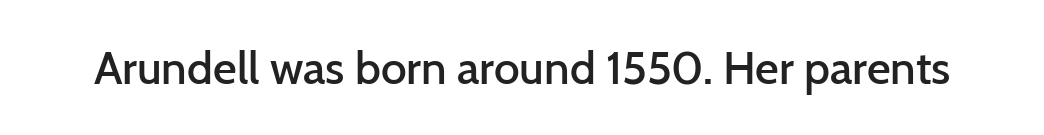
Are there feet on the stems? There aren't — it's a sans. The passage shown is not underscored anywhere. This sample uses an upright cut, with every glyph sitting square on the baseline. Proportional: the letters do not fall into vertical columns. A typesetter would call this zero additional tracking.
